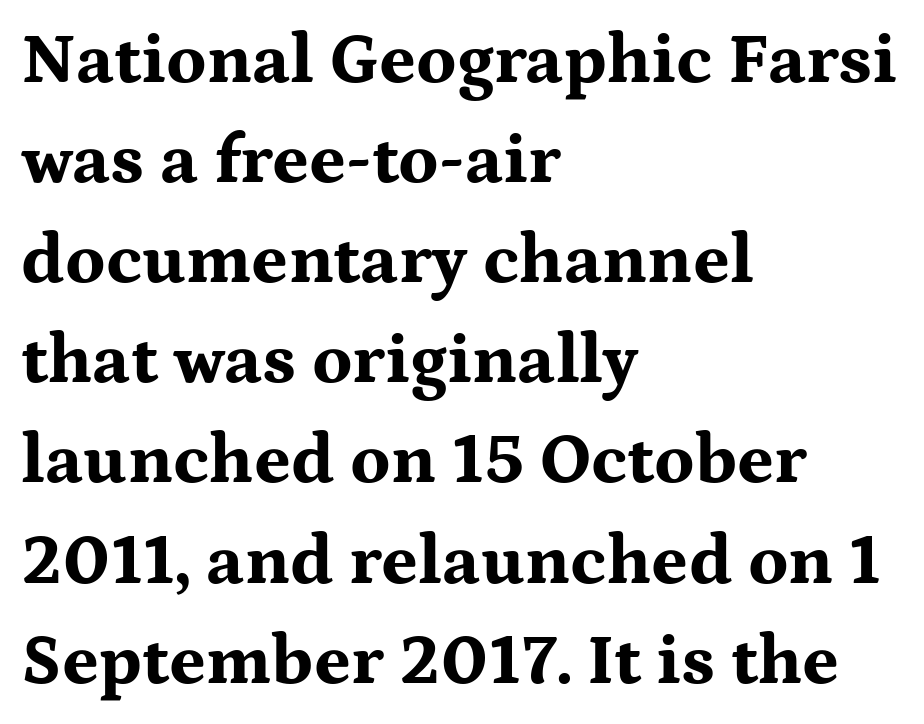
The image shows 71 px bold, wide serif type, upright; set left-aligned, normal line spacing (1.41x), normal letter spacing, not underlined; medium stroke contrast and a medium x-height.
